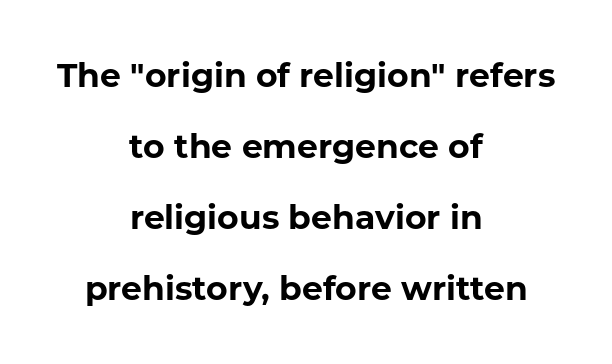
Unlike a traditional serif, this face leaves its strokes unadorned. Which margin do the lines hug? Neither — every line sits in the middle. These lines are rendered in a variable-pitch font. Students, note that the glyphs here touch the page at normal intervals. Nope, not italic — everything's standing straight. Words float on clear page, feet unadorned.
